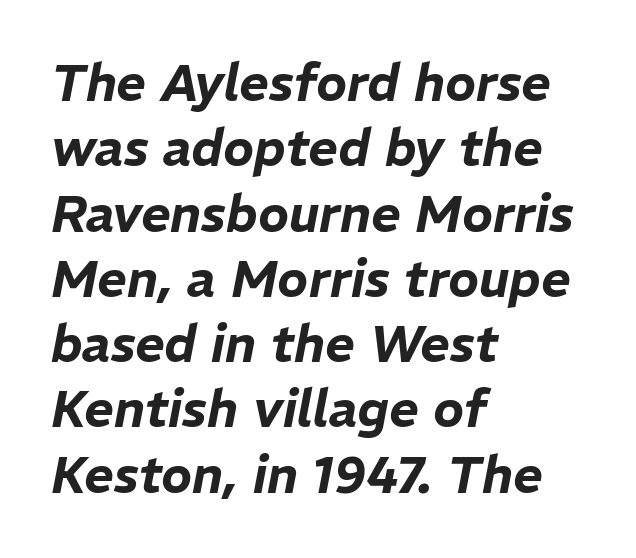
Anything drawn beneath the words? Only blank space. You could not count columns in this text — the font is proportionally spaced. Slanted lettering throughout. Vertically, the passage feels balanced, rows spaced as you'd expect. Tracking value appears to be zero — textbook default spacing. Each line starts at the same left margin while the right side varies.
